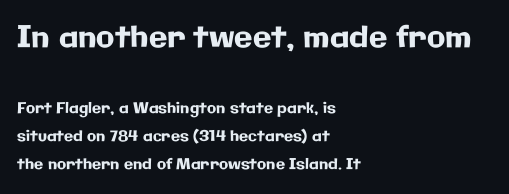
The image shows 30 px sans-serif type, upright; set left-aligned, line spacing 1.89x, normal letter spacing, not underlined; the first (top) block is 2.0x larger; low stroke contrast and a medium x-height.
